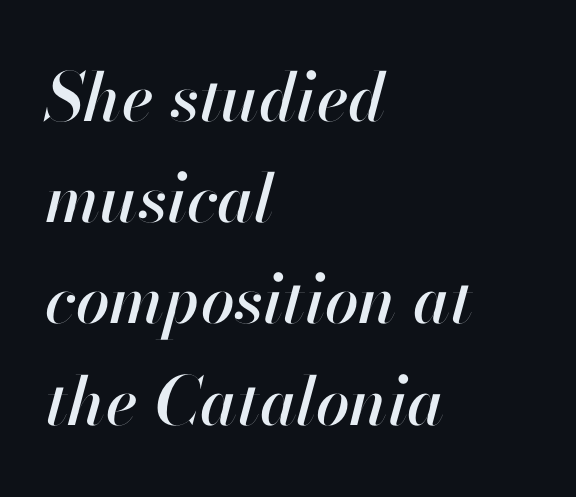
What stands out about the letter spacing? Nothing — it is the standard amount. This is oblique type, the kind used for emphasis or titles. Check under the words: just untouched page. The passage shown stacks its lines at a standard gap. Notice how the passage keeps a crisp vertical edge on the left only. You could not count columns in this text — the font is proportionally spaced.
